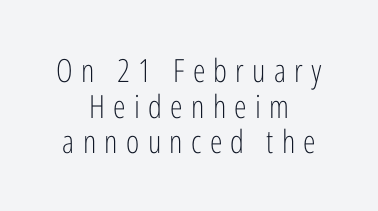
Q: Is the text bold? A: No.
Q: Is the text italic (slanted)? A: No, it is upright.
Q: Is the typeface a serif or a sans-serif typeface? A: Sans-serif.
Q: Is the text underlined? A: No.
Q: How is the paragraph aligned? A: Centered.
Q: Is the spacing between letters normal or unusually wide? A: Unusually wide.
Q: Is the spacing between lines tight, normal or loose? A: Tight.
Q: Width (condensed, normal, or wide)? A: Condensed.
Q: Stroke contrast? A: Low.
Q: x-height? A: Medium.
Q: Monospaced? A: No.
